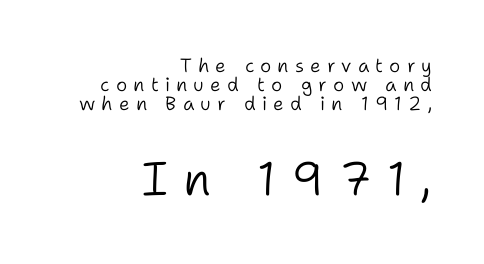
Q: Is the text bold? A: No.
Q: Is the text italic (slanted)? A: No, it is upright.
Q: Is the typeface a serif or a sans-serif typeface? A: Sans-serif.
Q: Is the text underlined? A: No.
Q: How is the paragraph aligned? A: Right-aligned.
Q: Is the spacing between letters normal or unusually wide? A: Unusually wide.
Q: Is the spacing between lines tight, normal or loose? A: Tight.
Q: Which block of text is set in a larger size, the first (top) or the second (bottom)? A: The second (bottom) one.
Q: Width (condensed, normal, or wide)? A: Normal.
Q: Stroke contrast? A: Low.
Q: x-height? A: Medium.
Q: Monospaced? A: No.
